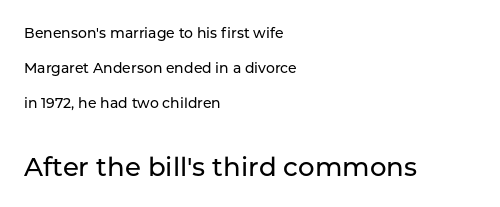
Q: Is the text italic (slanted)? A: No, it is upright.
Q: Is the text underlined? A: No.
Q: How is the paragraph aligned? A: Left-aligned.
Q: Is the spacing between letters normal or unusually wide? A: Normal.
Q: Is the spacing between lines tight, normal or loose? A: Loose.
Q: Which block of text is set in a larger size, the first (top) or the second (bottom)? A: The second (bottom) one.
